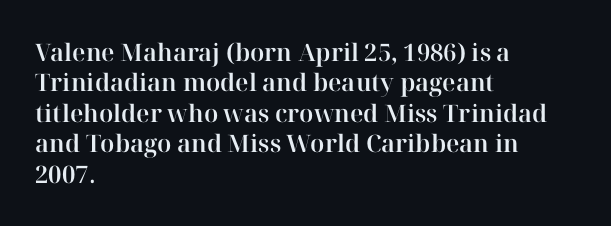
Q: Is the text italic (slanted)? A: No, it is upright.
Q: Is the text underlined? A: No.
Q: How is the paragraph aligned? A: Left-aligned.
Q: Is the spacing between letters normal or unusually wide? A: Normal.
Q: Is the spacing between lines tight, normal or loose? A: Normal.
